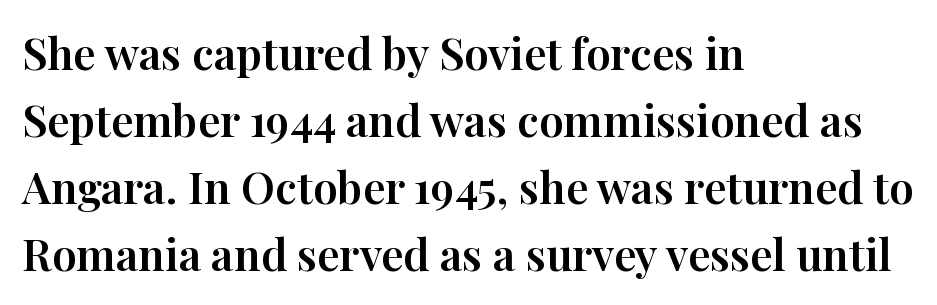
All the whitespace from short lines collects on the right. The letters carry serifs — small finishing strokes at the ends of their stems. Each row of text sits above clean, open space. Is there any slant? The stems are plumb. The horizontal fit of the characters is conventional and even. Character widths vary here, with narrow letters taking less room than wide ones.
